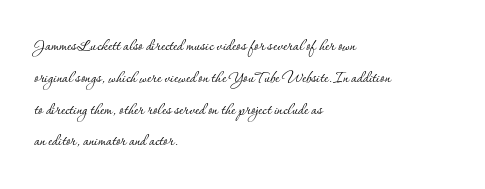
{"bold": "no", "underline": "no", "align": "left", "line_spacing": "normal", "line_spacing_ratio": 1.59, "letter_spacing": "normal", "letter_spacing_em": 0.0, "glyph_px": 20}
